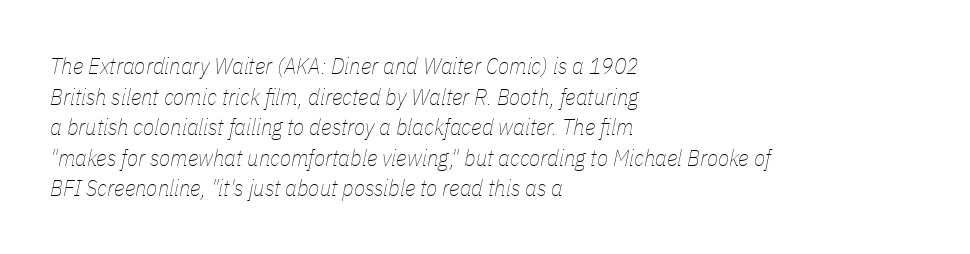
The image shows 23 px text type, italic (leaning right); set left-aligned, normal line spacing (1.33x), normal letter spacing, not underlined.
